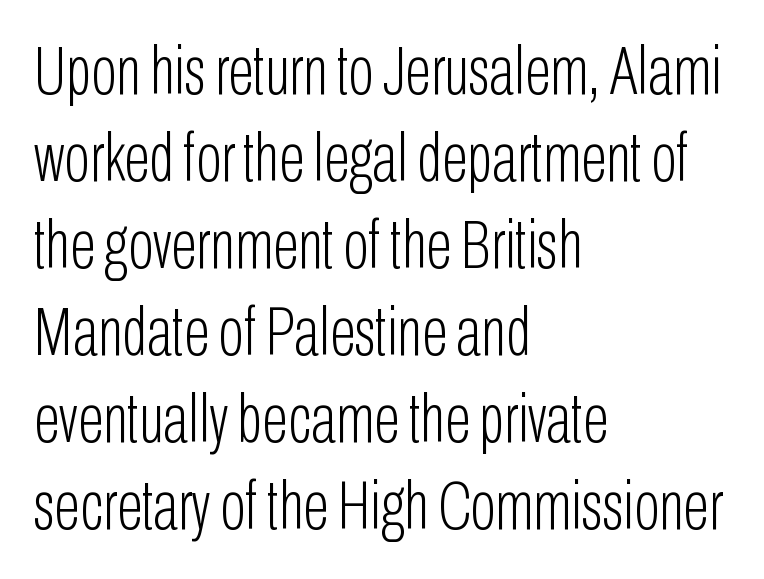
The image shows 68 px light, condensed sans-serif type, upright; set left-aligned, normal line spacing (1.28x), normal letter spacing, not underlined; low stroke contrast and a medium x-height.
